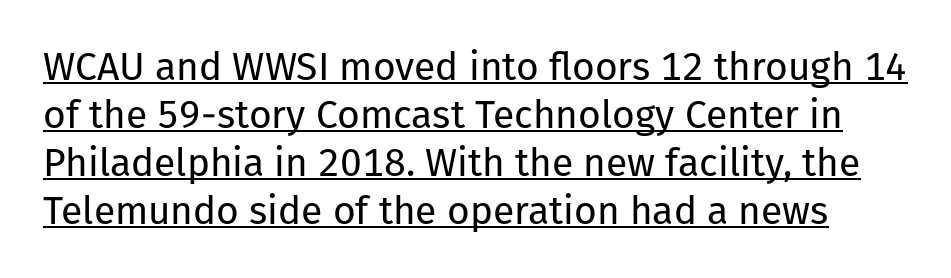
The image shows 39 px regular-weight sans-serif type, upright; set line spacing 1.23x, normal letter spacing, underlined; low stroke contrast and a medium x-height.
